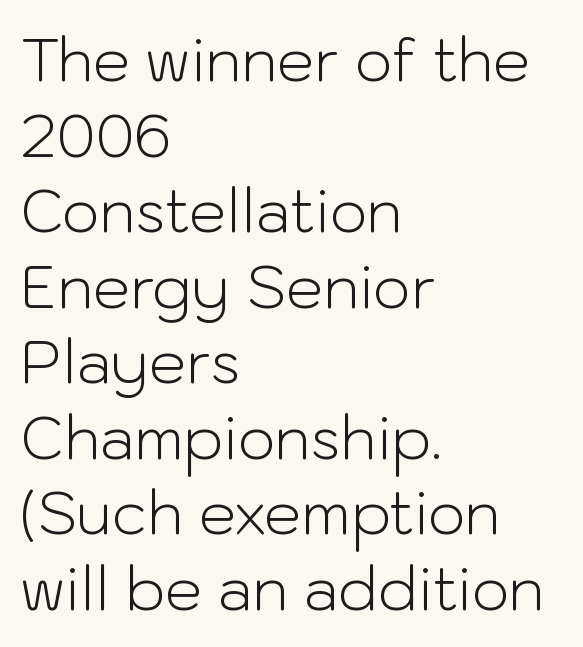
{"serif": "no", "italic": "no", "bold": "no", "weight": "light", "width": "normal", "stroke_contrast": "low", "x_height": "medium", "monospaced": "no", "underline": "no", "align": "left", "line_spacing": "normal", "line_spacing_ratio": 1.28, "letter_spacing": "normal", "letter_spacing_em": 0.0, "glyph_px": 59}
